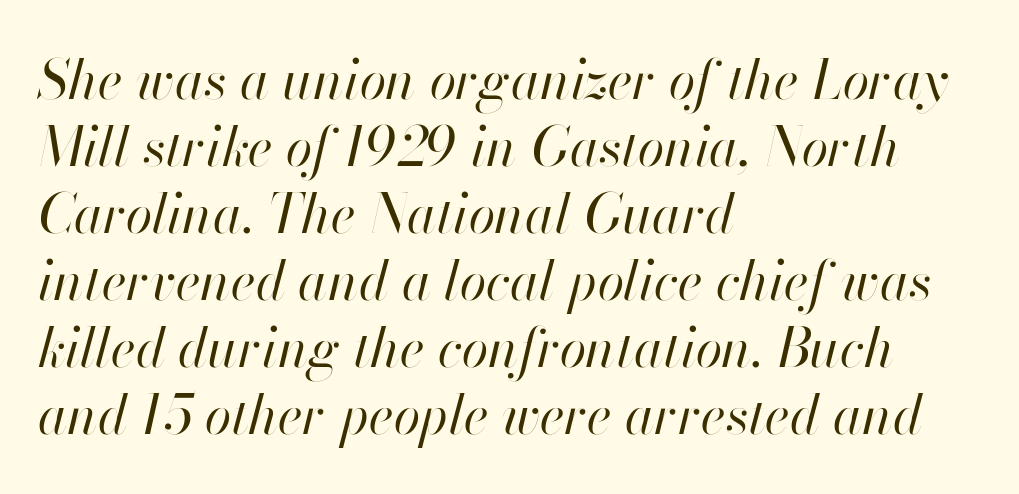
Q: Is the text bold? A: No.
Q: Is the text italic (slanted)? A: Yes, it leans right by about 13 degrees.
Q: Is the text underlined? A: No.
Q: How is the paragraph aligned? A: Left-aligned.
Q: Is the spacing between letters normal or unusually wide? A: Normal.
Q: Width (condensed, normal, or wide)? A: Normal.
Q: Stroke contrast? A: High.
Q: x-height? A: Small.
Q: Monospaced? A: No.
